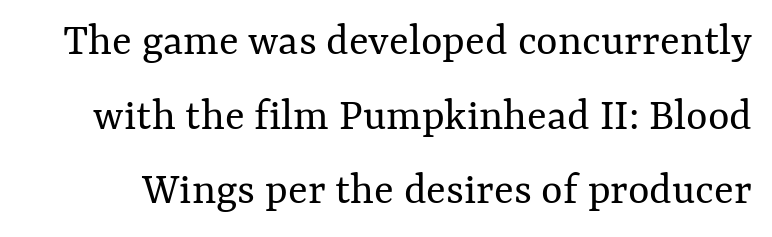
Check under the words: just untouched page. Think of a printed novel: that variable character pitch is what you see here. The letters look calm and open, with moderate or lighter stems. The face used here is rendered with its standard letterfit. Leading: standard.
